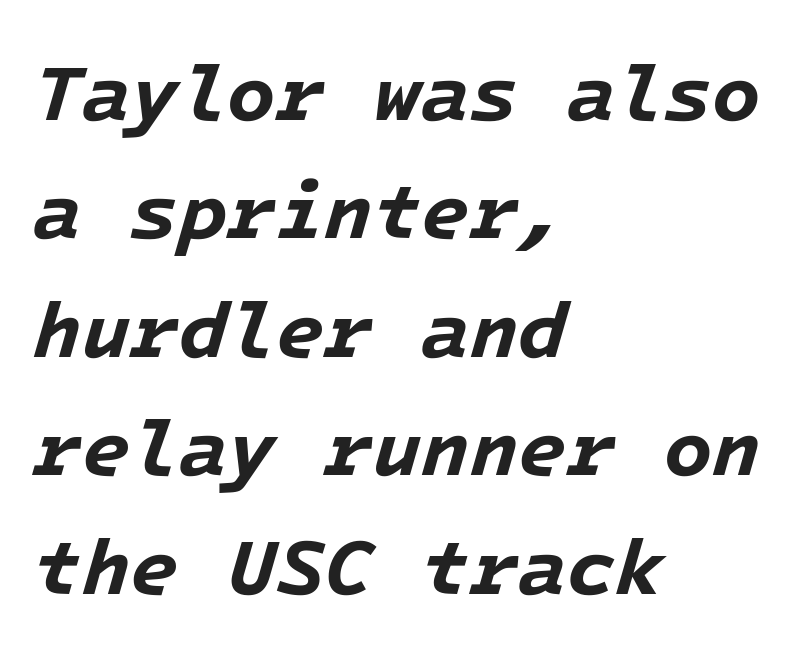
The strip under each line holds only bare page. The rendering keeps characters at their native spacing. A typesetter would call this leading conventional body-copy spacing. Here the designer chose a console-style face with uniform glyph widths.
